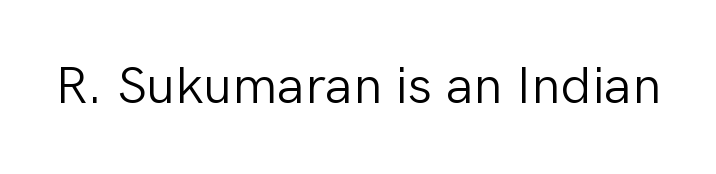
{"serif": "no", "italic": "no", "bold": "no", "weight": "light", "width": "normal", "stroke_contrast": "low", "x_height": "medium", "monospaced": "no", "underline": "no", "letter_spacing": "normal", "letter_spacing_em": 0.0, "glyph_px": 53}
